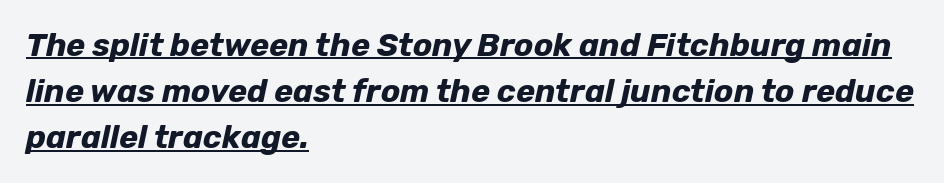
{"italic": "yes", "lean": "right", "slant_degrees": 12, "bold": "yes", "weight": "bold", "width": "normal", "stroke_contrast": "low", "x_height": "medium", "monospaced": "no", "underline": "yes", "align": "left", "line_spacing": "normal", "line_spacing_ratio": 1.44, "letter_spacing": "normal", "letter_spacing_em": 0.0, "glyph_px": 32}
